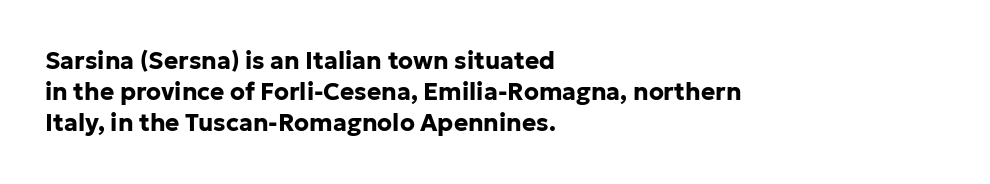
{"italic": "no", "bold": "yes", "underline": "no", "align": "left", "line_spacing": "normal", "line_spacing_ratio": 1.3, "letter_spacing": "normal", "letter_spacing_em": 0.0, "glyph_px": 24}
